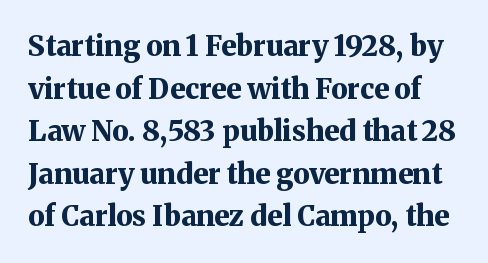
The font family rendered here belongs to the serif group. The font is running at its bold setting. Varying glyph widths throughout — classic text-font behaviour. Underlining? Definitely not there. Is there any slant? The stems are plumb. What's the leading like? Ordinary, nothing unusual.
